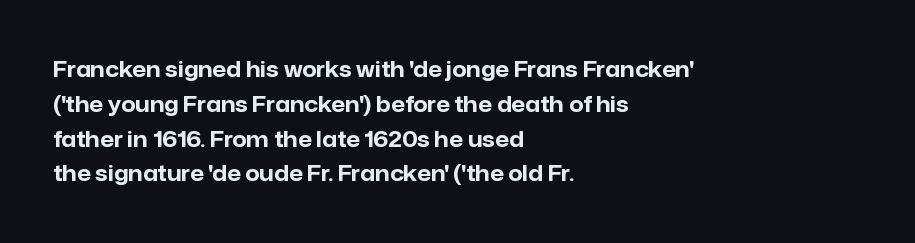
One-word summary of the alignment: left. Characters remain perfectly vertical along every line. Words float on clear page, feet unadorned. Look at the tracking — it's just the regular setting, nothing added.
